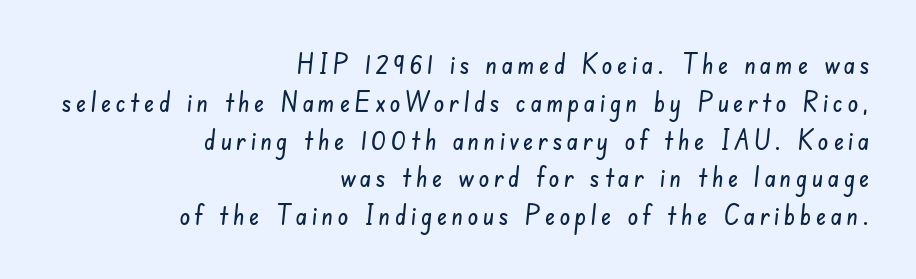
Reading down the column, the eye jumps a familiar distance to each next line. Descenders are the only things crossing below the line. The ragged edge is on the left, which tells us the setting is flush right.
